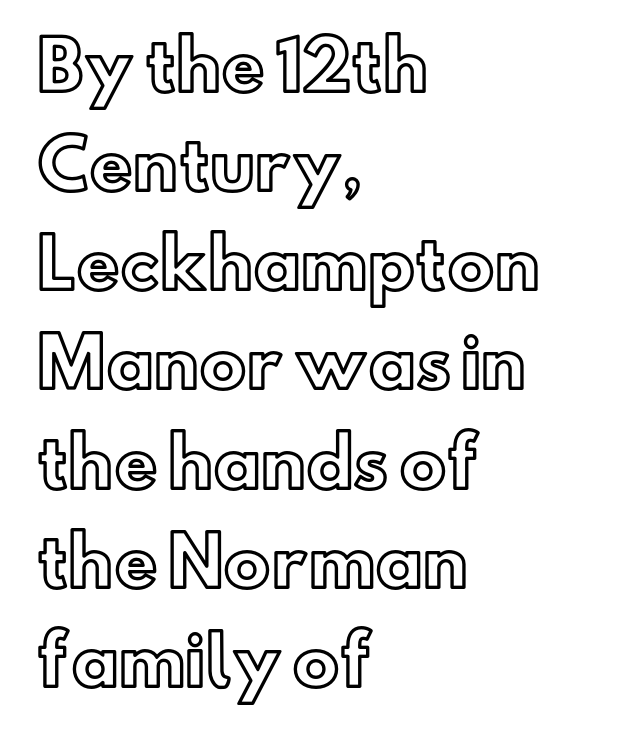
The image shows 67 px text type, upright; set left-aligned, normal line spacing (1.48x), normal letter spacing, not underlined; a small x-height.
